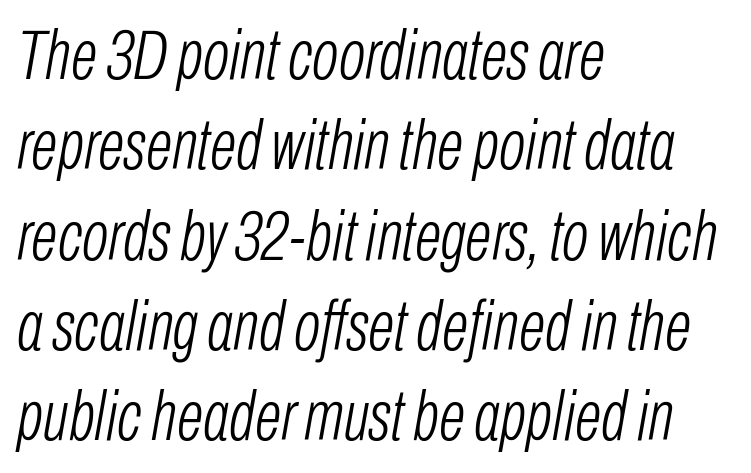
Q: Is the text bold? A: No.
Q: Is the text italic (slanted)? A: Yes, it leans right by about 10 degrees.
Q: Is the text underlined? A: No.
Q: How is the paragraph aligned? A: Left-aligned.
Q: Is the spacing between letters normal or unusually wide? A: Normal.
Q: Is the spacing between lines tight, normal or loose? A: Normal.
Q: Width (condensed, normal, or wide)? A: Condensed.
Q: Stroke contrast? A: Low.
Q: x-height? A: Medium.
Q: Monospaced? A: No.
